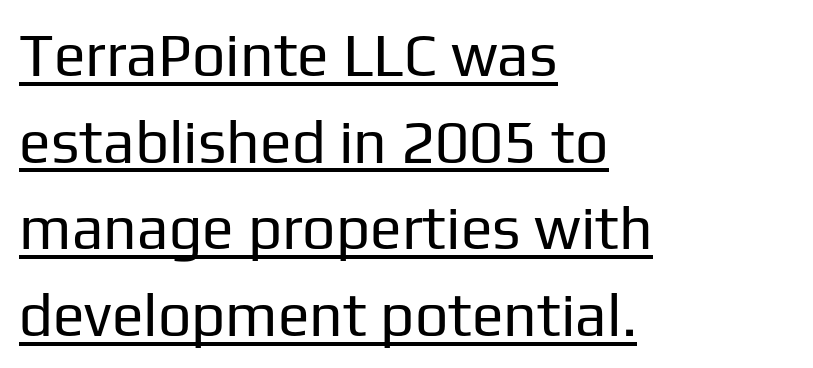
{"serif": "no", "italic": "no", "bold": "no", "weight": "regular", "width": "normal", "stroke_contrast": "low", "x_height": "medium", "monospaced": "no", "underline": "yes", "align": "left", "line_spacing": "normal", "line_spacing_ratio": 1.47, "letter_spacing": "normal", "letter_spacing_em": 0.0, "glyph_px": 59}
